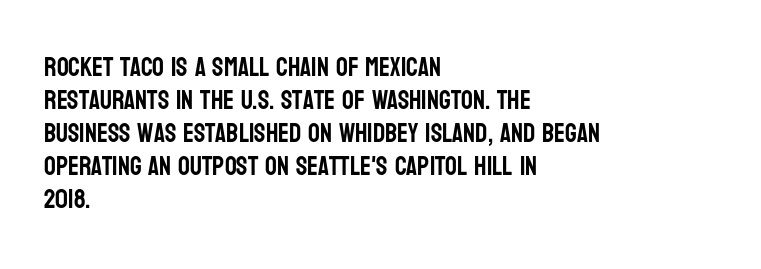
The foot of each line stays bare and open. Leading matches the norm, producing a regular column. The paragraph shown leans on its left margin. The gaps between neighbouring characters are ordinary and unremarkable. Italic? Not at all — the glyphs are vertical.
